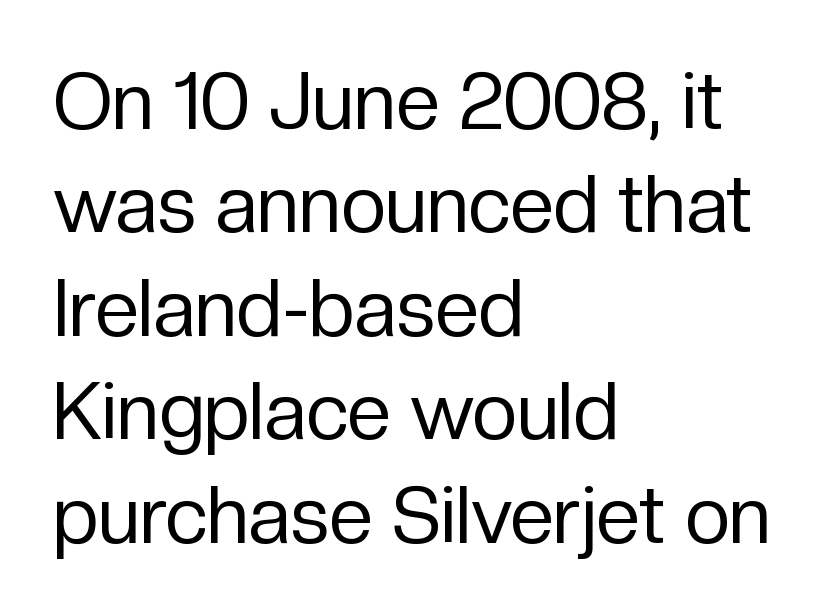
Q: Is the text bold? A: No.
Q: Is the text italic (slanted)? A: No, it is upright.
Q: Is the typeface a serif or a sans-serif typeface? A: Sans-serif.
Q: Is the text underlined? A: No.
Q: How is the paragraph aligned? A: Left-aligned.
Q: Is the spacing between letters normal or unusually wide? A: Normal.
Q: Is the spacing between lines tight, normal or loose? A: Normal.
Q: Width (condensed, normal, or wide)? A: Normal.
Q: Stroke contrast? A: Low.
Q: x-height? A: Medium.
Q: Monospaced? A: No.
